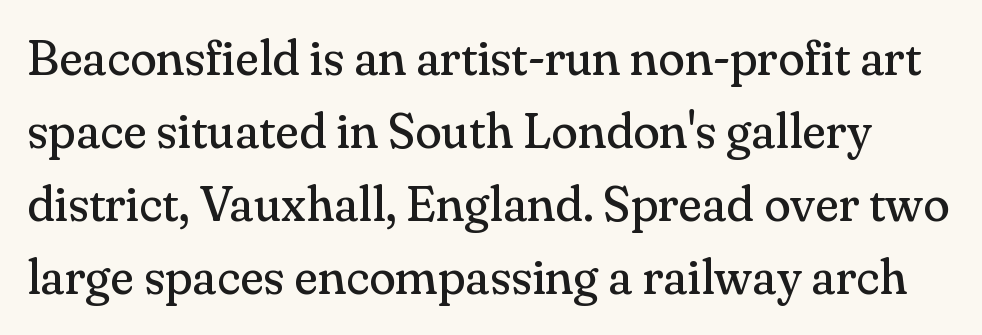
The image shows 49 px regular-weight serif type, upright; set normal line spacing (1.49x), normal letter spacing, not underlined; medium stroke contrast and a small x-height.
